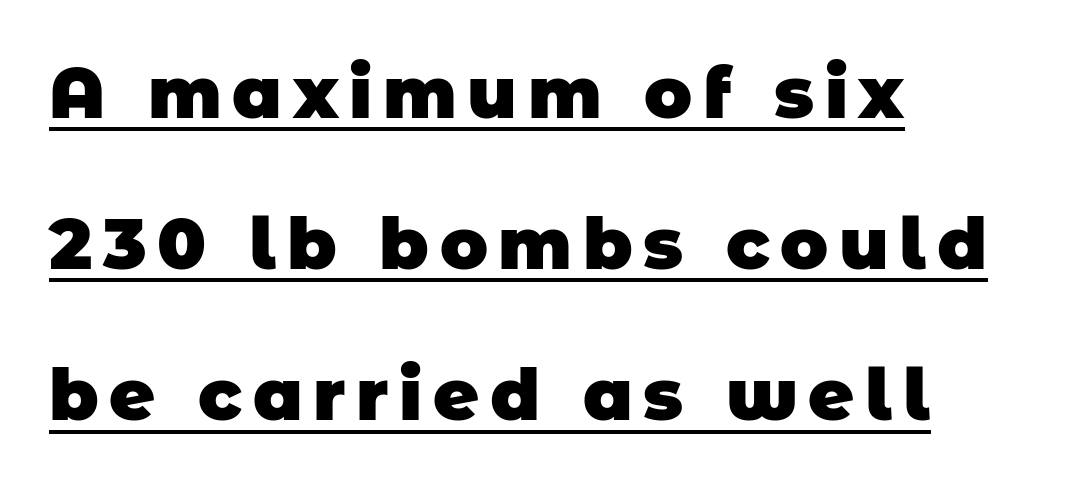
What kind of face is this? One without serifs — a sans. Heavy, bold letterforms. How would I describe the line gaps? Wide and relaxed. The face used here is proportionally spaced, like ordinary book or web type. Does a line run under the words? Yes, clearly.
